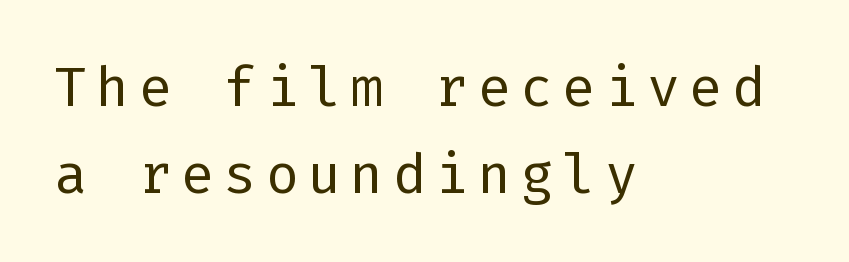
{"serif": "no", "italic": "no", "bold": "no", "weight": "regular", "width": "normal", "stroke_contrast": "low", "x_height": "medium", "underline": "no", "align": "left", "line_spacing": "normal", "line_spacing_ratio": 1.58, "glyph_px": 55}
